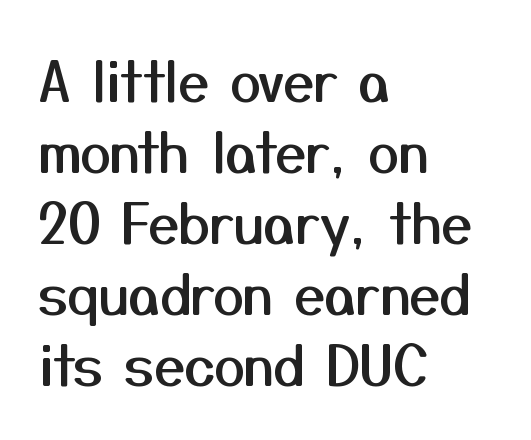
Q: Is the text italic (slanted)? A: No, it is upright.
Q: Is the typeface a serif or a sans-serif typeface? A: Sans-serif.
Q: Is the text underlined? A: No.
Q: How is the paragraph aligned? A: Left-aligned.
Q: Is the spacing between letters normal or unusually wide? A: Normal.
Q: Is the spacing between lines tight, normal or loose? A: Normal.
Q: Width (condensed, normal, or wide)? A: Normal.
Q: Stroke contrast? A: Medium.
Q: x-height? A: Medium.
Q: Monospaced? A: No.
